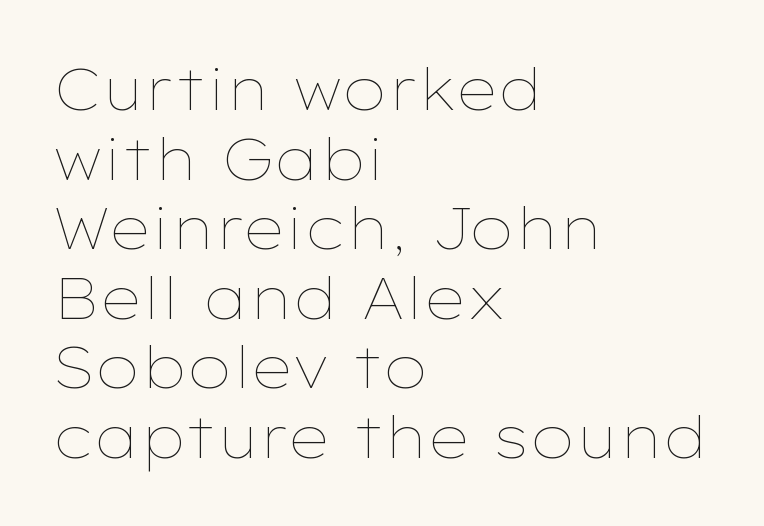
Q: Is the text bold? A: No.
Q: Is the text italic (slanted)? A: No, it is upright.
Q: Is the text underlined? A: No.
Q: How is the paragraph aligned? A: Left-aligned.
Q: Is the spacing between letters normal or unusually wide? A: Normal.
Q: Width (condensed, normal, or wide)? A: Wide.
Q: Stroke contrast? A: Low.
Q: x-height? A: Medium.
Q: Monospaced? A: No.
